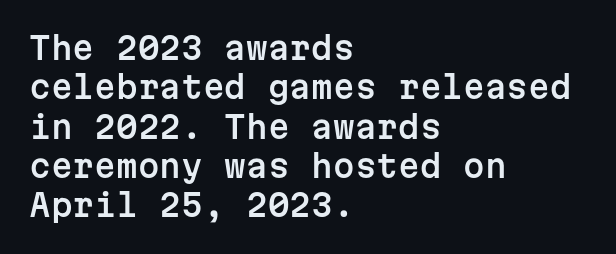
The image shows 31 px sans-serif type, upright, monospaced; set left-aligned, normal line spacing (1.27x), normal letter spacing, not underlined; low stroke contrast and a medium x-height.
